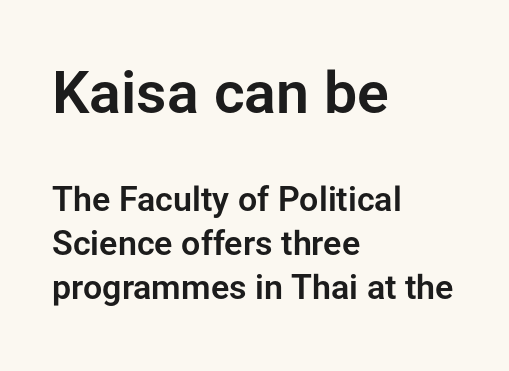
A classic flush-left, rag-right setting is used for this passage. Serifs: no, the terminals of the letterforms are clean. The line-height multiplier appears to be the usual default. Beneath every word, the page is bare. Observe the ordinary spacing: letters are neighbours, not strangers. Each letter keeps its own natural width here, so spacing adapts to shape.
